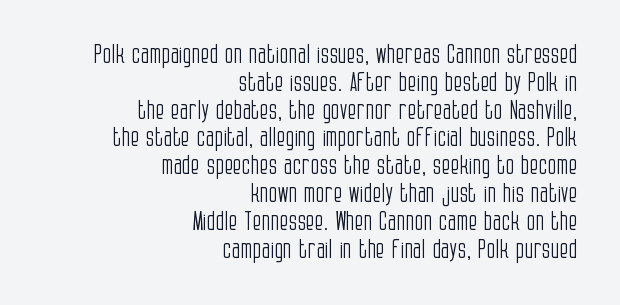
The paragraph has a hard right edge and a soft left edge. A typesetter would call this zero additional tracking. The typography opts for an upright posture over an oblique one. Unmarked baselines from the first word to the last.
